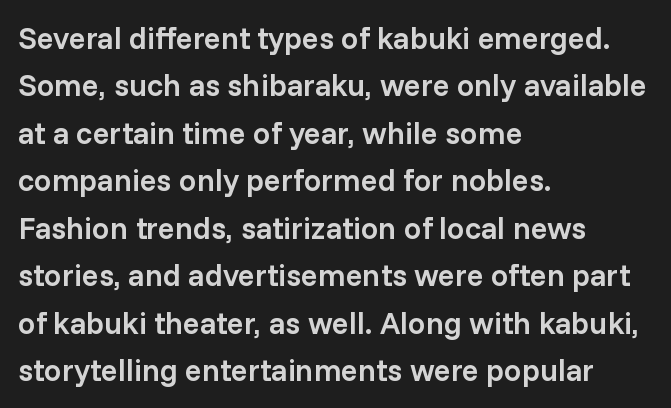
Ascenders rise straight up at ninety degrees. The strokes are fattened partway — semibold, not bold. Character widths vary here, with narrow letters taking less room than wide ones. No word sits above an underline.
